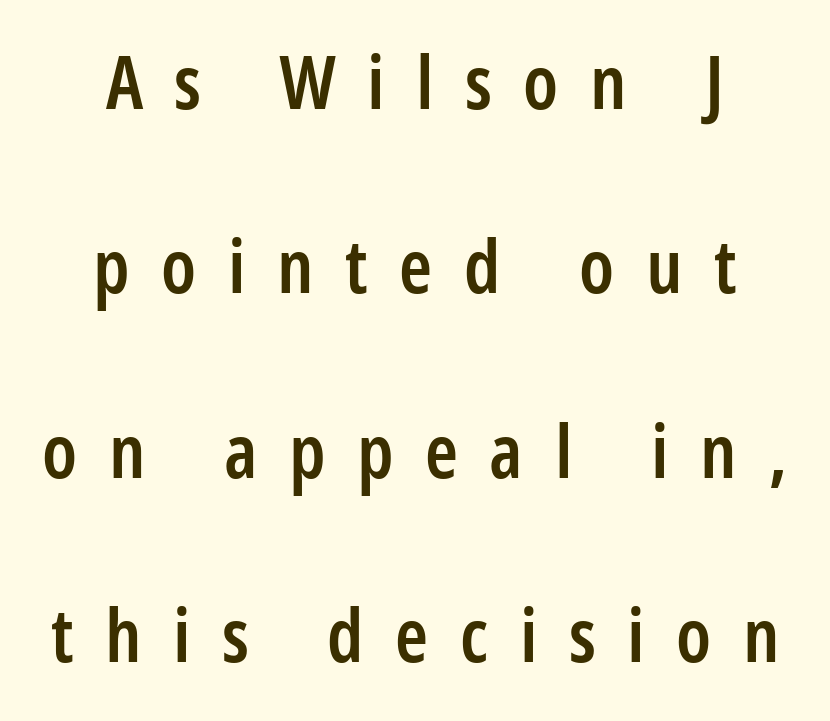
The image shows 75 px semibold, condensed sans-serif type, upright; set centered, loose line spacing (2.46x), unusually wide letter spacing (+0.42 em), not underlined; low stroke contrast and a medium x-height.
